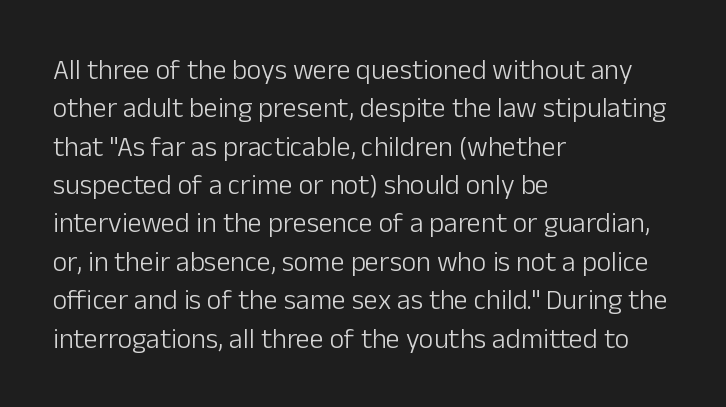
{"serif": "no", "italic": "no", "bold": "no", "weight": "light", "width": "normal", "stroke_contrast": "low", "x_height": "medium", "monospaced": "no", "underline": "no", "align": "left", "line_spacing": "normal", "line_spacing_ratio": 1.37, "letter_spacing": "normal", "letter_spacing_em": 0.0, "glyph_px": 28}
